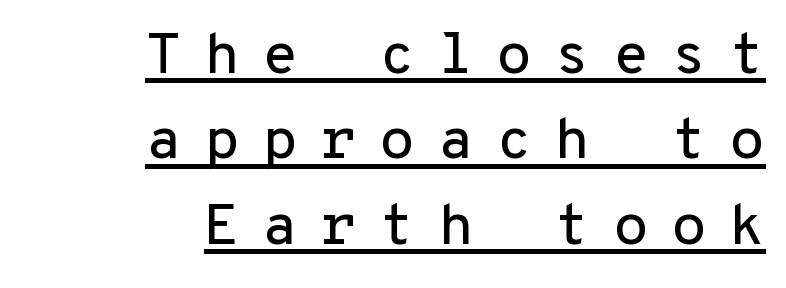
No italicization has been applied; the sample stays upright. Here the glyphs are tracked loosely, breaking word shapes into spaced letters. Horizontal alignment here is rightward, an uncommon choice for prose. Observe the absence of serifs on each vertical stroke in this sample. These lines are rendered in a fixed-pitch font.
